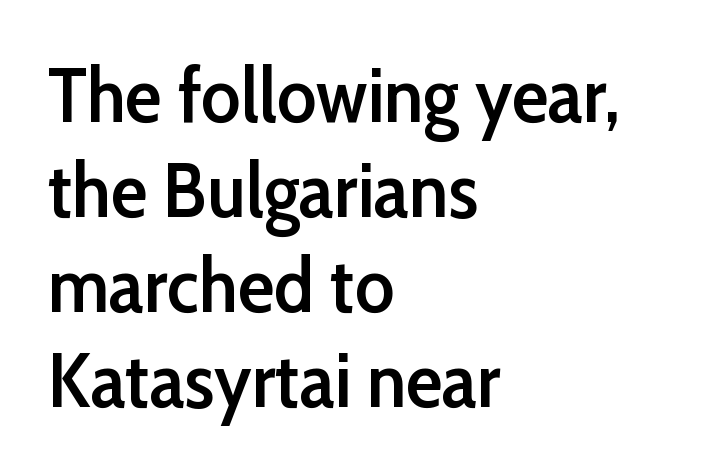
{"serif": "no", "italic": "no", "bold": "semi", "weight": "semibold", "width": "normal", "stroke_contrast": "low", "x_height": "medium", "monospaced": "no", "underline": "no", "align": "left", "line_spacing": "normal", "line_spacing_ratio": 1.25, "letter_spacing": "normal", "letter_spacing_em": 0.0, "glyph_px": 76}
